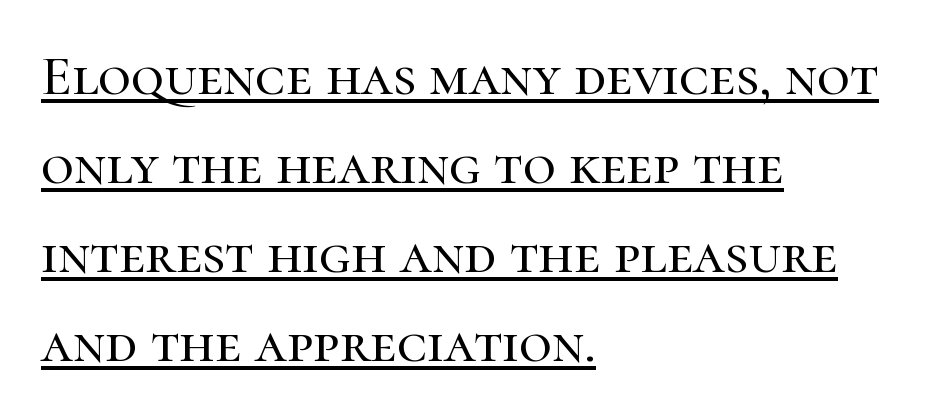
The image shows 57 px serif type, upright; set left-aligned, normal line spacing (1.56x), normal letter spacing, underlined; high stroke contrast and a medium x-height.
